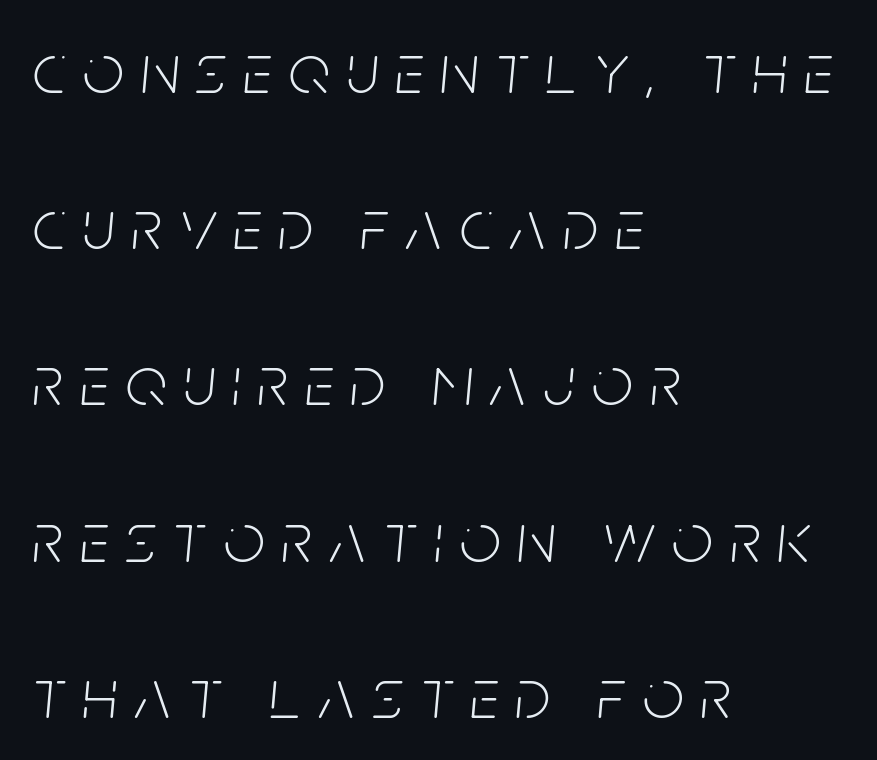
Q: Is the text bold? A: No.
Q: Is the text italic (slanted)? A: Yes, it leans right by about 5 degrees.
Q: Is the text underlined? A: No.
Q: How is the paragraph aligned? A: Left-aligned.
Q: Is the spacing between letters normal or unusually wide? A: Unusually wide.
Q: Is the spacing between lines tight, normal or loose? A: Loose.
Q: Width (condensed, normal, or wide)? A: Condensed.
Q: Stroke contrast? A: Low.
Q: x-height? A: Large.
Q: Monospaced? A: No.
